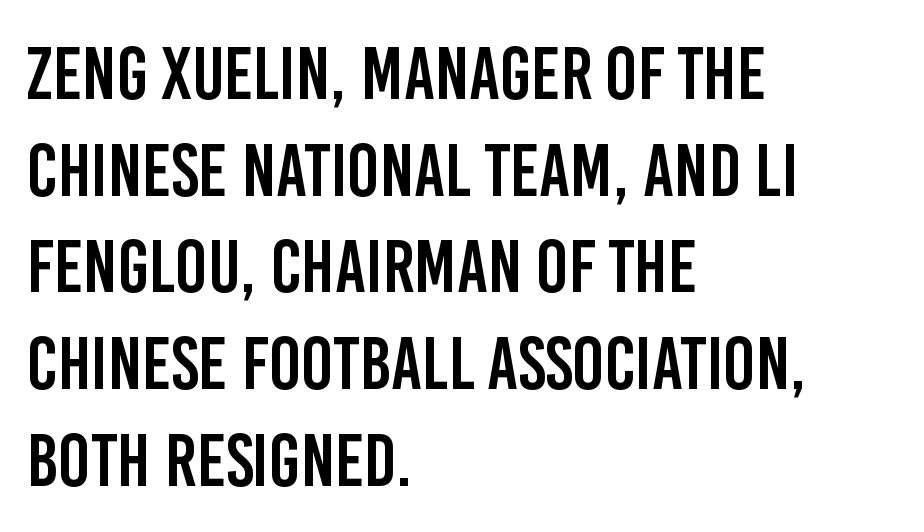
{"serif": "no", "italic": "no", "width": "condensed", "stroke_contrast": "low", "x_height": "large", "monospaced": "no", "underline": "no", "align": "left", "line_spacing": "normal", "line_spacing_ratio": 1.29, "letter_spacing": "normal", "letter_spacing_em": 0.0, "glyph_px": 75}
